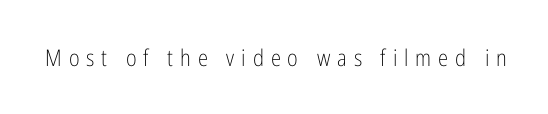
{"italic": "no", "bold": "no", "underline": "no", "letter_spacing": "wide", "letter_spacing_em": 0.3, "glyph_px": 23}
